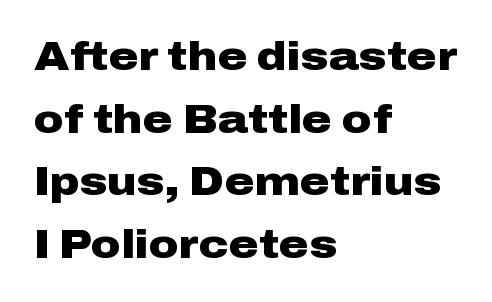
{"serif": "no", "italic": "no", "bold": "yes", "weight": "heavy", "width": "wide", "stroke_contrast": "low", "x_height": "medium", "monospaced": "no", "underline": "no", "align": "left", "line_spacing": "normal", "line_spacing_ratio": 1.53, "letter_spacing": "normal", "letter_spacing_em": 0.0, "glyph_px": 41}
